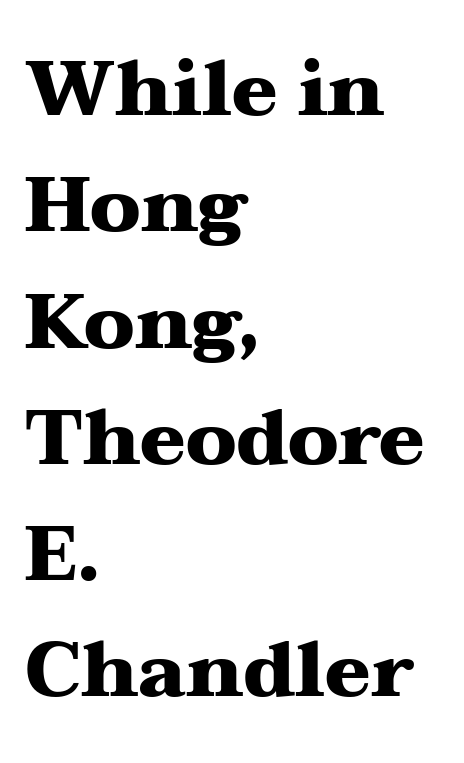
Q: Is the text bold? A: Yes.
Q: Is the text italic (slanted)? A: No, it is upright.
Q: Is the typeface a serif or a sans-serif typeface? A: Serif.
Q: Is the text underlined? A: No.
Q: How is the paragraph aligned? A: Left-aligned.
Q: Is the spacing between letters normal or unusually wide? A: Normal.
Q: Is the spacing between lines tight, normal or loose? A: Normal.
Q: Width (condensed, normal, or wide)? A: Wide.
Q: Stroke contrast? A: Medium.
Q: x-height? A: Medium.
Q: Monospaced? A: No.
